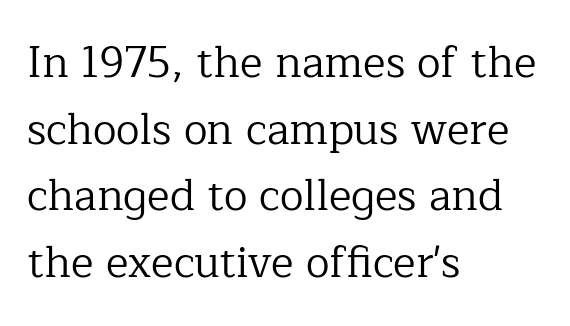
This sample uses plain, unmodified letter spacing. Do the characters align in a grid? No, the font is proportional. Clear beneath every line of the passage. Is this a sans? No — the strokes have serifs. In terms of leading, this rendering sits right in the middle. The lines are quadded left.
